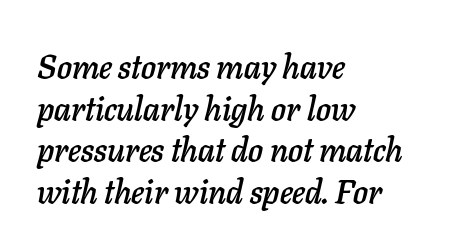
{"italic": "yes", "lean": "right", "slant_degrees": 11, "width": "normal", "stroke_contrast": "low", "x_height": "medium", "monospaced": "no", "underline": "no", "align": "left", "line_spacing": "normal", "line_spacing_ratio": 1.26, "letter_spacing": "normal", "letter_spacing_em": 0.0, "glyph_px": 33}
